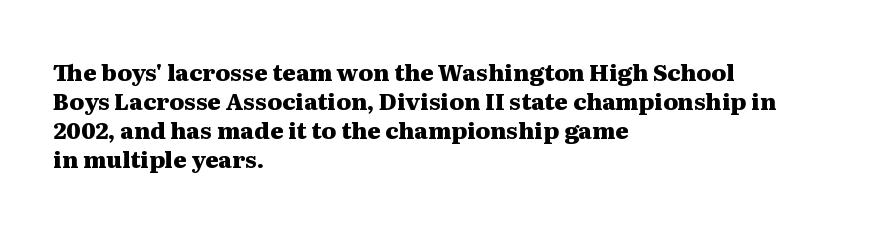
Q: Is the text bold? A: Yes.
Q: Is the text italic (slanted)? A: No, it is upright.
Q: Is the text underlined? A: No.
Q: How is the paragraph aligned? A: Left-aligned.
Q: Is the spacing between letters normal or unusually wide? A: Normal.
Q: Is the spacing between lines tight, normal or loose? A: Normal.
